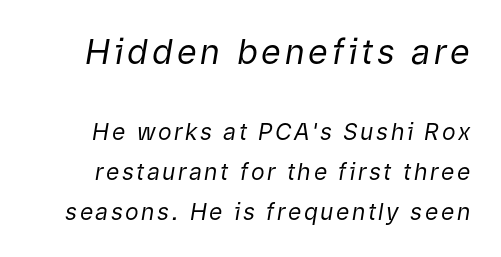
Q: Is the text bold? A: No.
Q: Is the text italic (slanted)? A: Yes, it leans right by about 9 degrees.
Q: Is the text underlined? A: No.
Q: Which block of text is set in a larger size, the first (top) or the second (bottom)? A: The first (top) one.
Q: Width (condensed, normal, or wide)? A: Normal.
Q: Stroke contrast? A: Low.
Q: x-height? A: Medium.
Q: Monospaced? A: No.
